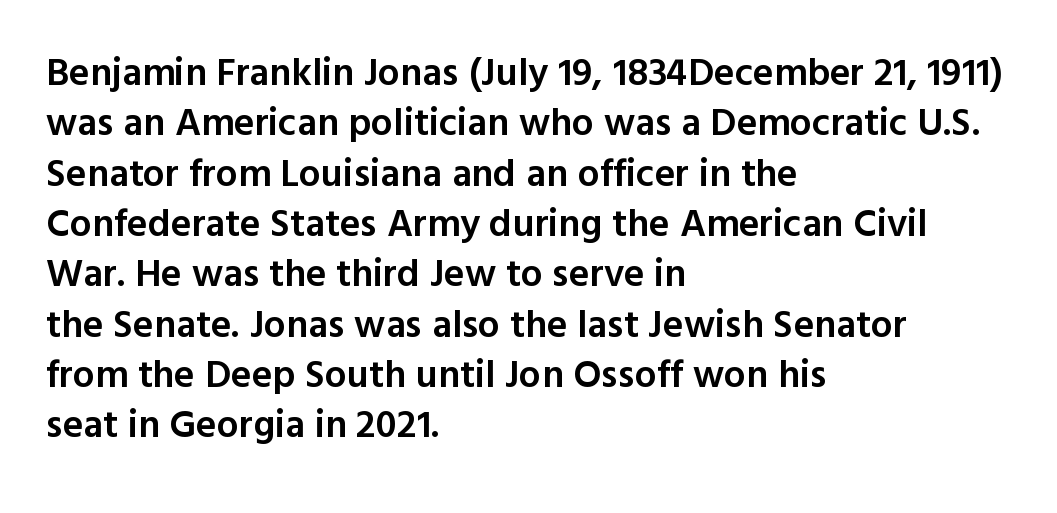
The image shows 39 px semibold sans-serif type, upright; set left-aligned, normal line spacing (1.29x), normal letter spacing, not underlined; a medium x-height.
